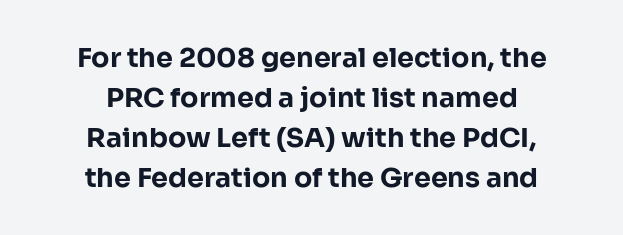
These lines are centered, leaving both edges ragged. This sample keeps an unexceptional amount of space between lines. Upright lettering throughout. There is no visible air inserted between adjacent glyphs. This rendering features lettering with no underline. The characters look thick and weighty, a clear bold.
